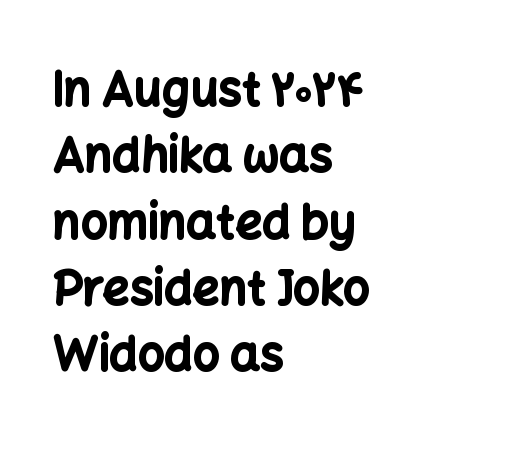
Typographically, this falls in the sans-serif category. A clean baseline with only descenders dipping below it. Reading down the column, the eye jumps a familiar distance to each next line. The text block is weighted toward the left margin, trailing off unevenly rightward.
